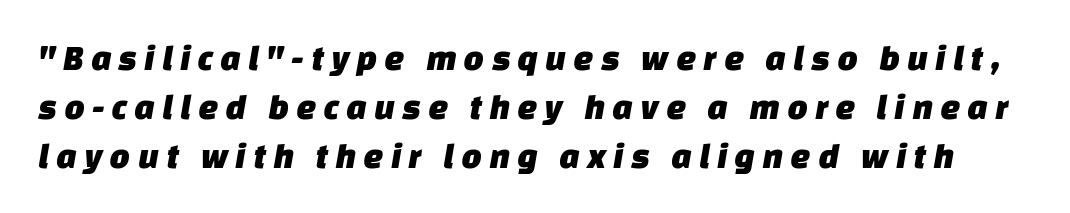
The image shows 36 px sans-serif type; set normal line spacing (1.36x), not underlined; low stroke contrast and a large x-height.
